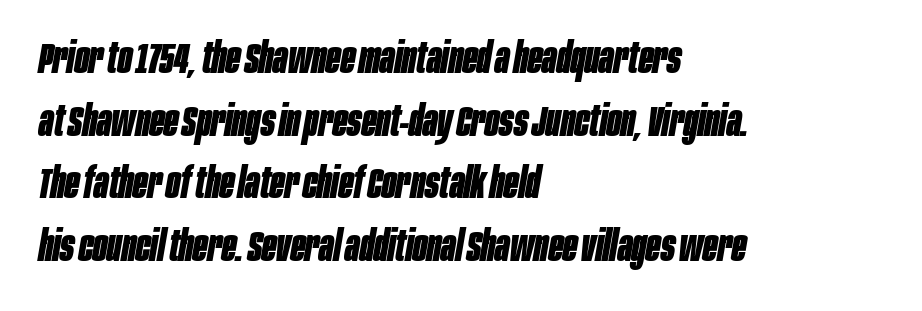
The image shows 42 px bold, condensed type, italic (leaning right); set left-aligned, normal line spacing (1.49x), normal letter spacing, not underlined; low stroke contrast and a large x-height.
